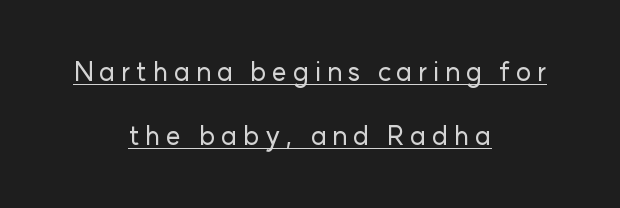
{"italic": "no", "underline": "yes", "align": "center", "line_spacing": "loose", "line_spacing_ratio": 2.48, "letter_spacing": "wide", "letter_spacing_em": 0.22, "glyph_px": 26}
